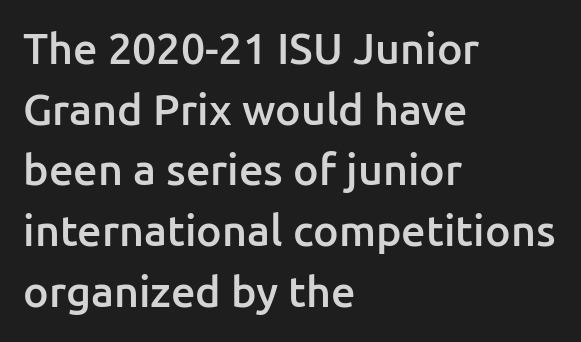
Q: Is the text bold? A: Semi-bold.
Q: Is the text italic (slanted)? A: No, it is upright.
Q: Is the typeface a serif or a sans-serif typeface? A: Sans-serif.
Q: Is the text underlined? A: No.
Q: How is the paragraph aligned? A: Left-aligned.
Q: Is the spacing between letters normal or unusually wide? A: Normal.
Q: Is the spacing between lines tight, normal or loose? A: Normal.
Q: Width (condensed, normal, or wide)? A: Normal.
Q: Stroke contrast? A: Low.
Q: x-height? A: Medium.
Q: Monospaced? A: No.
